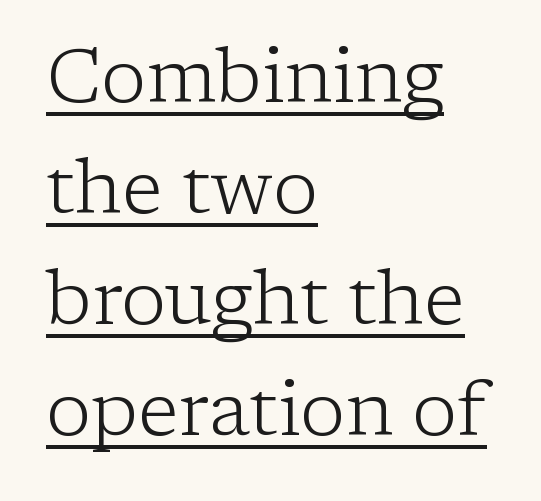
{"serif": "yes", "italic": "no", "bold": "no", "weight": "light", "width": "normal", "stroke_contrast": "low", "x_height": "medium", "monospaced": "no", "underline": "yes", "align": "left", "line_spacing": "normal", "line_spacing_ratio": 1.48, "letter_spacing": "normal", "letter_spacing_em": 0.0, "glyph_px": 75}
